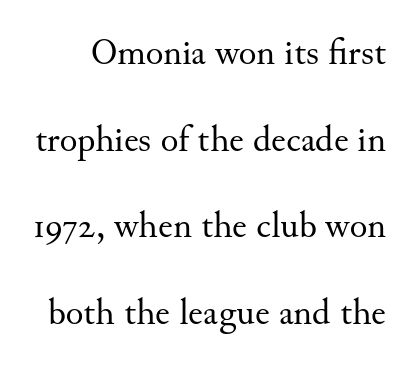
The string is rendered with underlining switched off. Do the characters align in a grid? No, the font is proportional. Stroke thickness stays within the range of a standard reading face or lighter. Posture: vertical.
